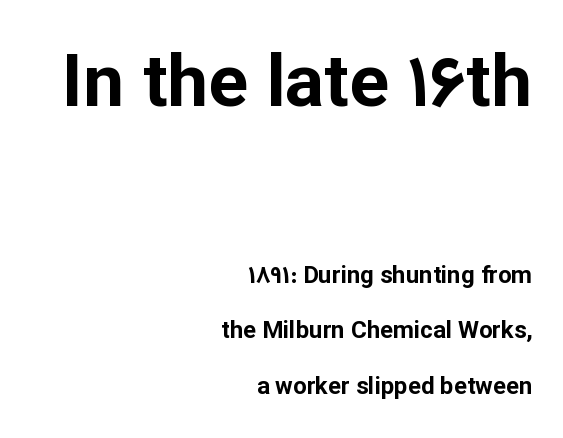
Q: Is the text bold? A: Yes.
Q: Is the text italic (slanted)? A: No, it is upright.
Q: Is the typeface a serif or a sans-serif typeface? A: Sans-serif.
Q: Is the text underlined? A: No.
Q: How is the paragraph aligned? A: Right-aligned.
Q: Is the spacing between letters normal or unusually wide? A: Normal.
Q: Is the spacing between lines tight, normal or loose? A: Loose.
Q: Which block of text is set in a larger size, the first (top) or the second (bottom)? A: The first (top) one.
Q: Width (condensed, normal, or wide)? A: Normal.
Q: Stroke contrast? A: Low.
Q: x-height? A: Medium.
Q: Monospaced? A: No.
